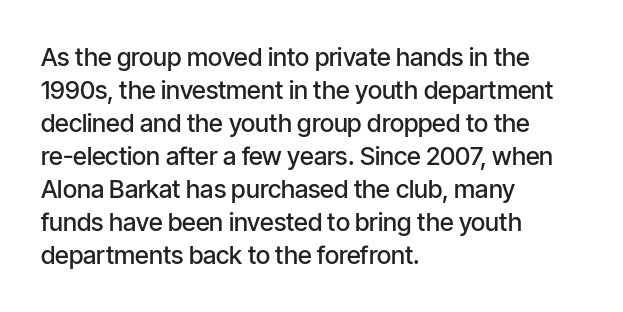
Q: Is the text bold? A: Semi-bold.
Q: Is the text italic (slanted)? A: No, it is upright.
Q: Is the text underlined? A: No.
Q: How is the paragraph aligned? A: Left-aligned.
Q: Is the spacing between letters normal or unusually wide? A: Normal.
Q: Is the spacing between lines tight, normal or loose? A: Normal.
